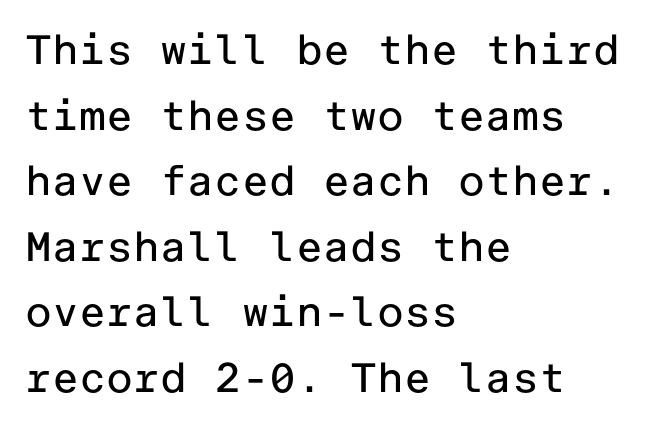
{"serif": "no", "italic": "no", "bold": "no", "weight": "regular", "width": "normal", "stroke_contrast": "low", "x_height": "medium", "underline": "no", "align": "left", "line_spacing": "normal", "line_spacing_ratio": 1.6, "letter_spacing": "normal", "letter_spacing_em": 0.0, "glyph_px": 41}
